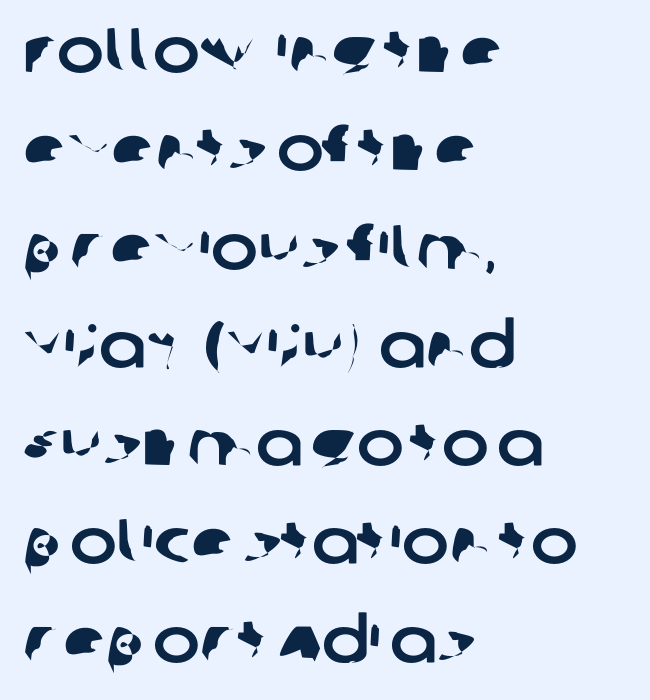
The words here are not underlined. Spacing between characters is what you'd get straight out of the box. Successive baselines arrive at the customary interval. The font family rendered here belongs to the sans-serif group. Think of a printed novel: that variable character pitch is what you see here. Which margin do the lines hug? The left one — the right edge is uneven.
